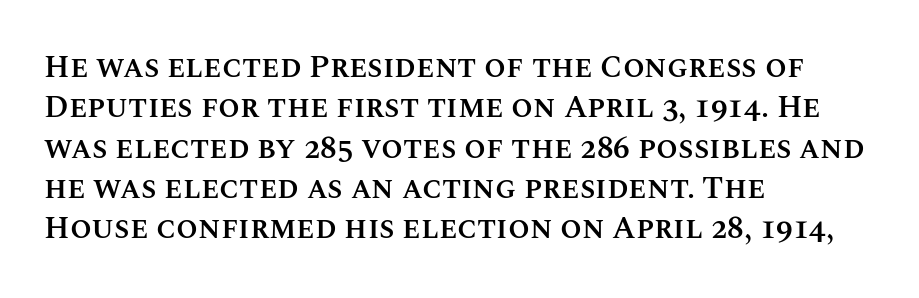
{"italic": "no", "bold": "semi", "weight": "semibold", "width": "normal", "stroke_contrast": "medium", "x_height": "large", "monospaced": "no", "underline": "no", "align": "left", "line_spacing": "normal", "line_spacing_ratio": 1.3, "letter_spacing": "normal", "letter_spacing_em": 0.0, "glyph_px": 31}
